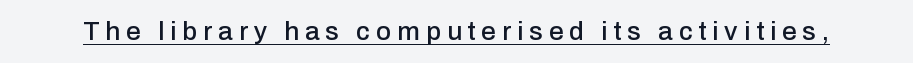
The image shows 26 px text type, upright; set unusually wide letter spacing (+0.23 em), underlined.
